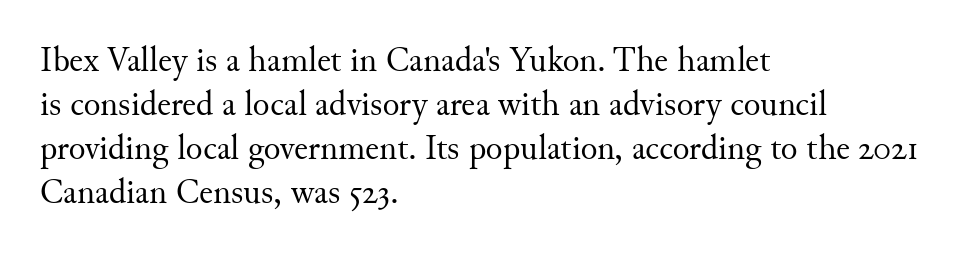
The image shows 35 px regular-weight serif type, upright; set left-aligned, normal line spacing (1.26x), normal letter spacing, not underlined; medium stroke contrast and a small x-height.
